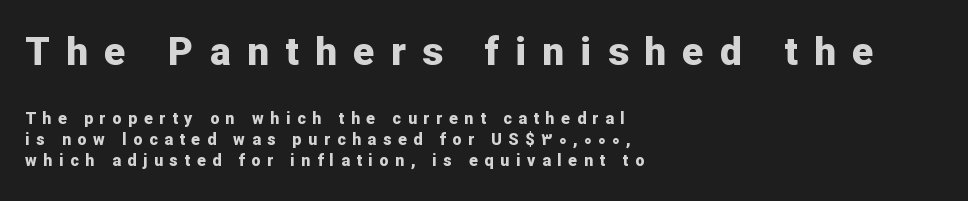
Q: Is the text bold? A: Yes.
Q: Is the text italic (slanted)? A: No, it is upright.
Q: Is the typeface a serif or a sans-serif typeface? A: Sans-serif.
Q: Is the text underlined? A: No.
Q: How is the paragraph aligned? A: Left-aligned.
Q: Is the spacing between letters normal or unusually wide? A: Unusually wide.
Q: Is the spacing between lines tight, normal or loose? A: Normal.
Q: Which block of text is set in a larger size, the first (top) or the second (bottom)? A: The first (top) one.
Q: Width (condensed, normal, or wide)? A: Normal.
Q: Stroke contrast? A: Low.
Q: x-height? A: Medium.
Q: Monospaced? A: No.
